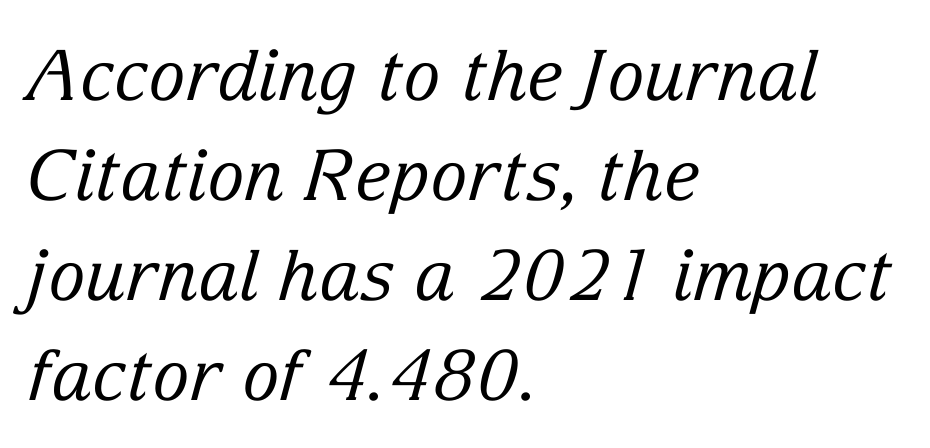
Q: Is the text bold? A: No.
Q: Is the text italic (slanted)? A: Yes, it leans right by about 15 degrees.
Q: Is the typeface a serif or a sans-serif typeface? A: Serif.
Q: Is the text underlined? A: No.
Q: How is the paragraph aligned? A: Left-aligned.
Q: Is the spacing between letters normal or unusually wide? A: Normal.
Q: Is the spacing between lines tight, normal or loose? A: Normal.
Q: Width (condensed, normal, or wide)? A: Normal.
Q: Stroke contrast? A: Low.
Q: x-height? A: Medium.
Q: Monospaced? A: No.
